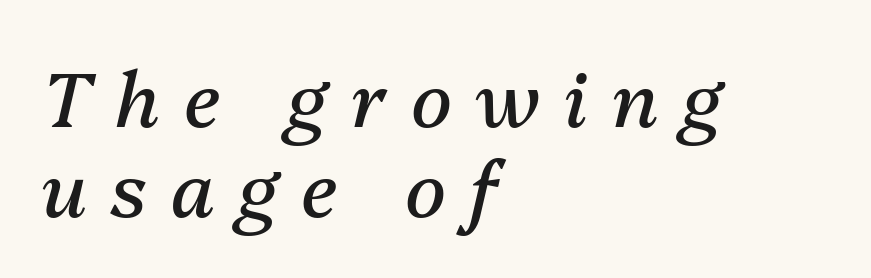
{"italic": "yes", "lean": "right", "slant_degrees": 13, "bold": "no", "weight": "regular", "width": "normal", "stroke_contrast": "medium", "x_height": "medium", "monospaced": "no", "underline": "no", "align": "left", "line_spacing_ratio": 1.18, "letter_spacing": "wide", "letter_spacing_em": 0.32, "glyph_px": 76}
